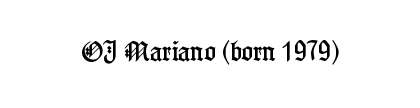
The image shows 22 px text type, upright; set normal letter spacing, not underlined.
